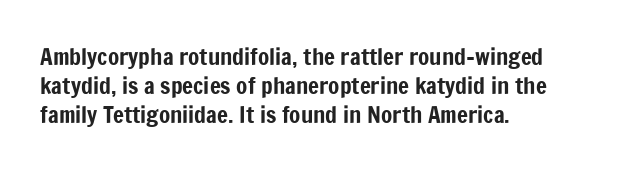
The image shows 23 px text type, upright; set left-aligned, normal line spacing (1.26x), normal letter spacing, not underlined.
